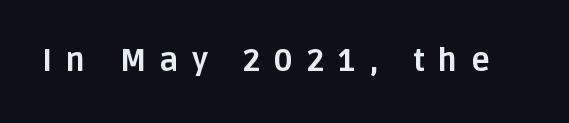
Does the weight exceed regular? Yes, all the way to bold. Ordinary non-slanted type is in use. The type is letterspaced generously, with wide tracking. These lines are rendered in a variable-pitch font. The type family on display is of the sans-serif kind.
